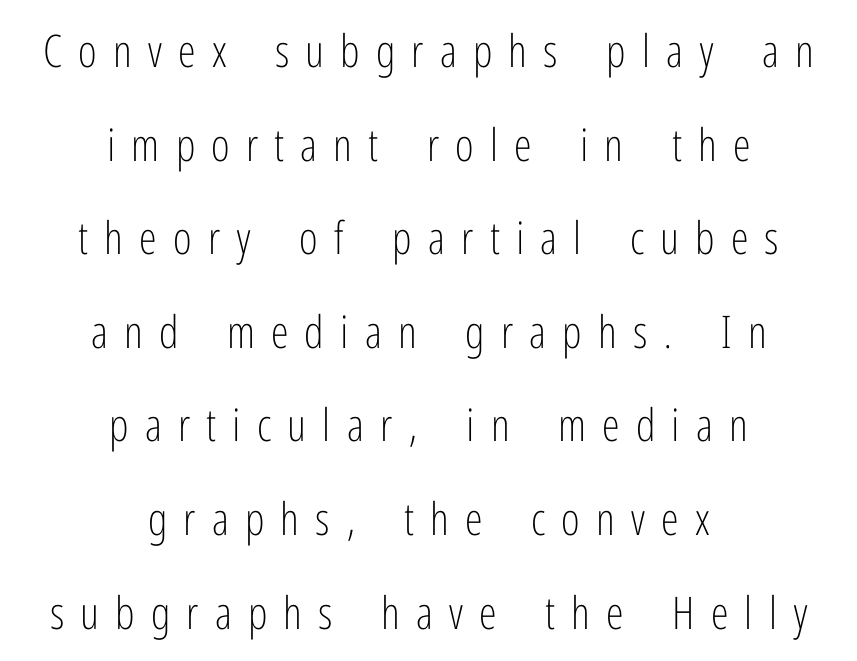
The image shows 45 px light, condensed sans-serif type, upright; set centered, loose line spacing (2.08x), unusually wide letter spacing (+0.36 em), not underlined; low stroke contrast and a medium x-height.
